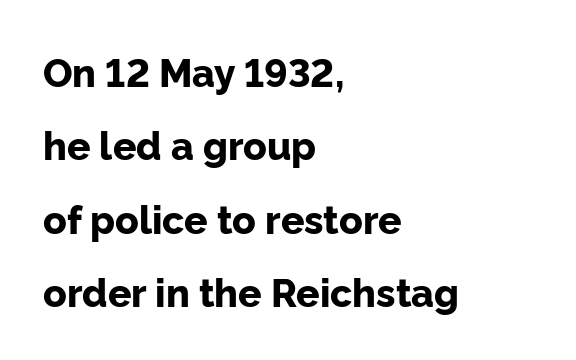
Q: Is the text bold? A: Yes.
Q: Is the text italic (slanted)? A: No, it is upright.
Q: Is the typeface a serif or a sans-serif typeface? A: Sans-serif.
Q: Is the text underlined? A: No.
Q: How is the paragraph aligned? A: Left-aligned.
Q: Is the spacing between letters normal or unusually wide? A: Normal.
Q: Width (condensed, normal, or wide)? A: Normal.
Q: Stroke contrast? A: Low.
Q: x-height? A: Medium.
Q: Monospaced? A: No.
